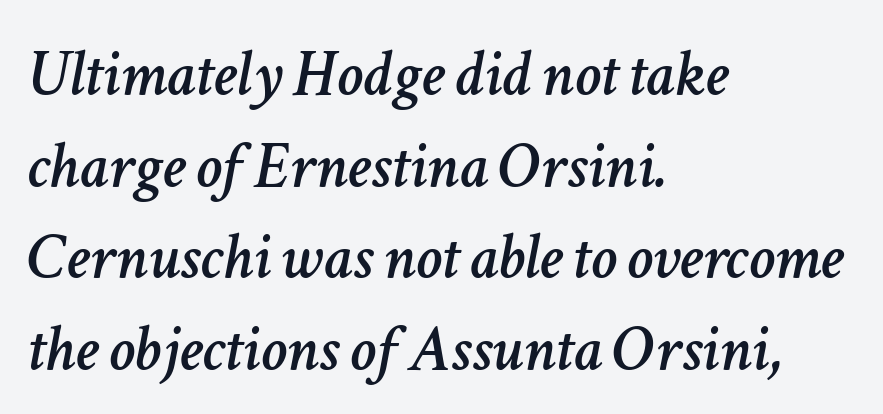
The image shows 66 px text type, italic (leaning right); set left-aligned, normal line spacing (1.39x), normal letter spacing, not underlined; low stroke contrast and a medium x-height.
